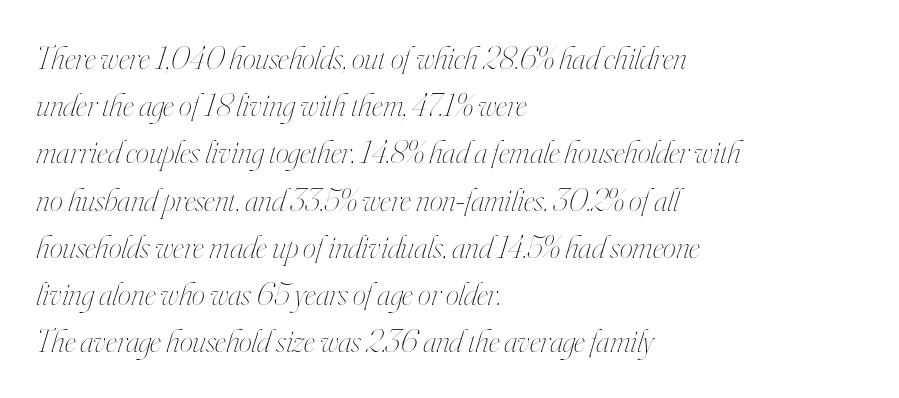
The image shows 33 px thin, condensed type, italic (leaning right); set left-aligned, normal line spacing (1.43x), normal letter spacing, not underlined; high stroke contrast and a small x-height.
